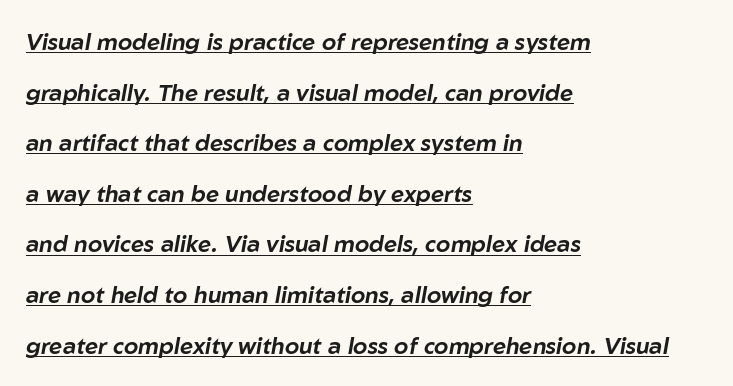
Look at the tracking — it's just the regular setting, nothing added. A continuous stroke trails under the words, as in a hyperlink. Does the lettering tilt? It does — this is italic. Which margin do the lines hug? The left one — the right edge is uneven. Baseline-to-baseline distance is far greater than the letter height.
